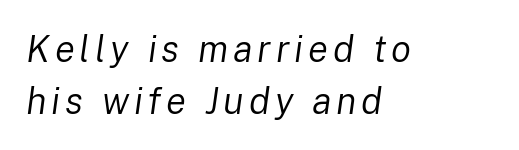
Vertically, the passage feels balanced, rows spaced as you'd expect. Beneath every word, the page is bare. Reading down the block, your eye returns to a fixed left position each line. This sample has the flowing, uneven cadence of proportional lettering. Style check: oblique. Stroke mass is kept to a normal reading level or below.
